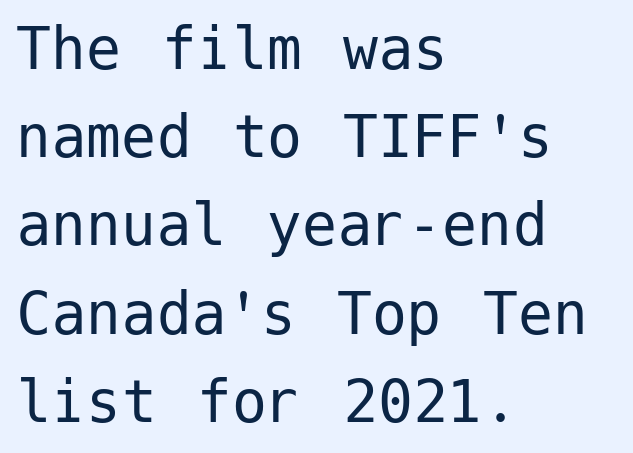
Q: Is the text bold? A: No.
Q: Is the text italic (slanted)? A: No, it is upright.
Q: Is the typeface a serif or a sans-serif typeface? A: Sans-serif.
Q: Is the text underlined? A: No.
Q: How is the paragraph aligned? A: Left-aligned.
Q: Is the spacing between letters normal or unusually wide? A: Normal.
Q: Is the spacing between lines tight, normal or loose? A: Normal.
Q: Width (condensed, normal, or wide)? A: Normal.
Q: Stroke contrast? A: Low.
Q: x-height? A: Medium.
